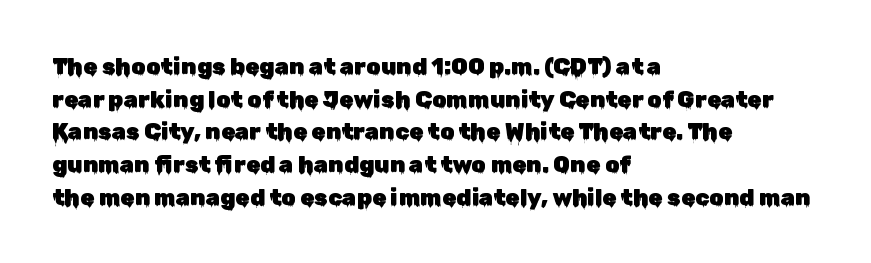
The image shows 23 px text type, upright; set left-aligned, normal line spacing (1.42x), normal letter spacing, not underlined.
